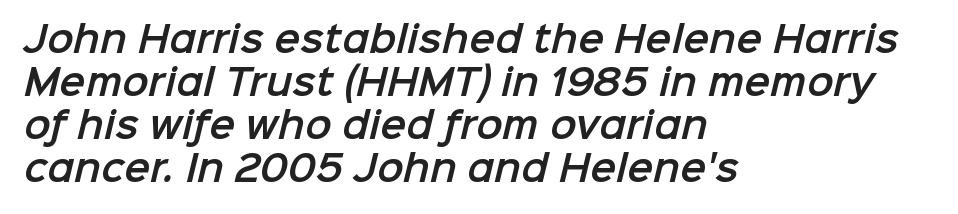
Q: Is the typeface a serif or a sans-serif typeface? A: Sans-serif.
Q: Is the text underlined? A: No.
Q: How is the paragraph aligned? A: Left-aligned.
Q: Is the spacing between letters normal or unusually wide? A: Normal.
Q: Width (condensed, normal, or wide)? A: Normal.
Q: Stroke contrast? A: Low.
Q: x-height? A: Medium.
Q: Monospaced? A: No.
